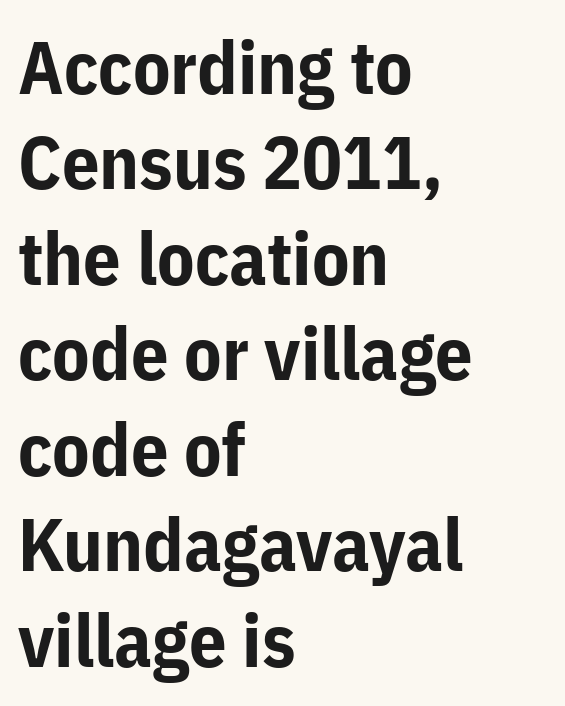
Q: Is the text bold? A: Yes.
Q: Is the text italic (slanted)? A: No, it is upright.
Q: Is the typeface a serif or a sans-serif typeface? A: Sans-serif.
Q: Is the text underlined? A: No.
Q: How is the paragraph aligned? A: Left-aligned.
Q: Is the spacing between letters normal or unusually wide? A: Normal.
Q: Is the spacing between lines tight, normal or loose? A: Normal.
Q: Width (condensed, normal, or wide)? A: Normal.
Q: Stroke contrast? A: Low.
Q: x-height? A: Medium.
Q: Monospaced? A: No.
